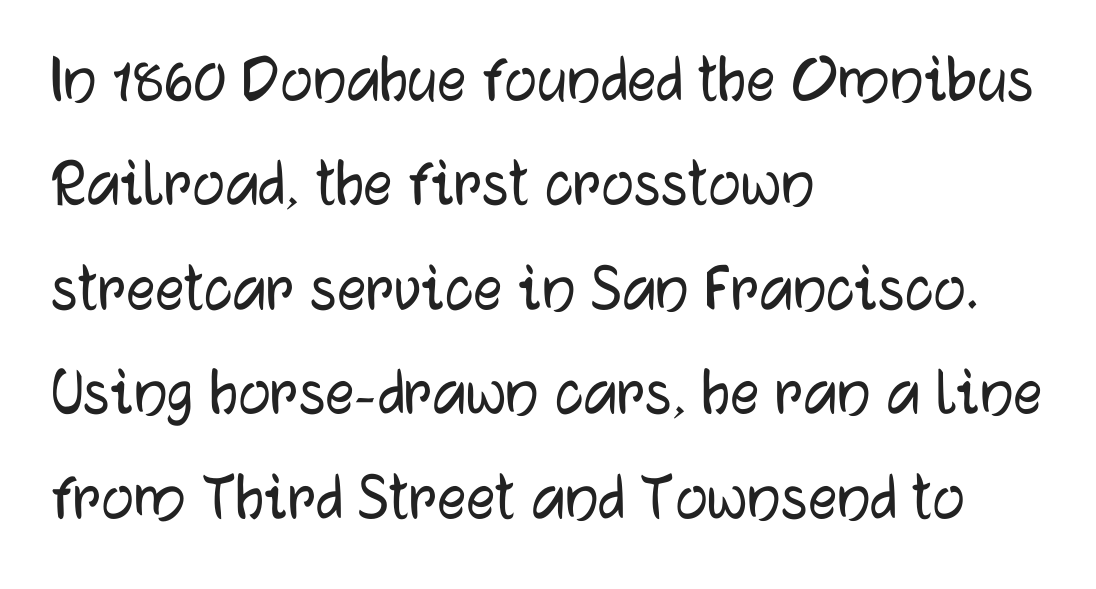
{"serif": "no", "italic": "no", "width": "normal", "stroke_contrast": "low", "x_height": "medium", "monospaced": "no", "underline": "no", "align": "left", "line_spacing": "normal", "line_spacing_ratio": 1.45, "letter_spacing": "normal", "letter_spacing_em": 0.0, "glyph_px": 72}
